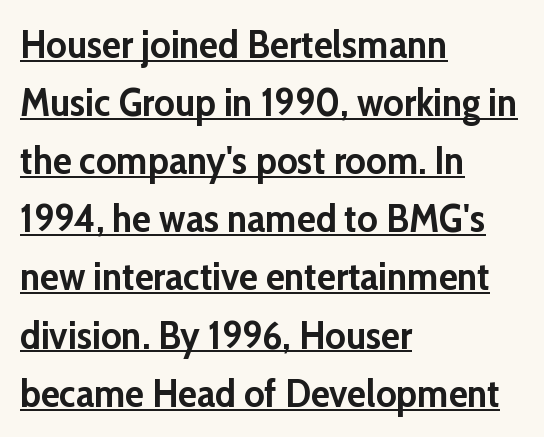
The image shows 39 px semibold sans-serif type, upright; set left-aligned, normal line spacing (1.49x), normal letter spacing, underlined; low stroke contrast and a medium x-height.
